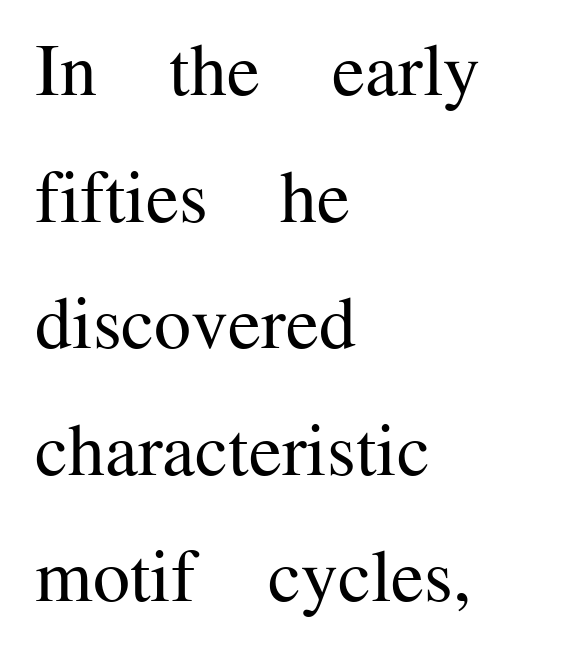
Old-style or modern, the face here clearly has serifs. Each line starts at the same left margin while the right side varies. Underline: absent. Ascenders rise straight up at ninety degrees. The letters look calm and open, with moderate or lighter stems. You could not count columns in this text — the font is proportionally spaced.
